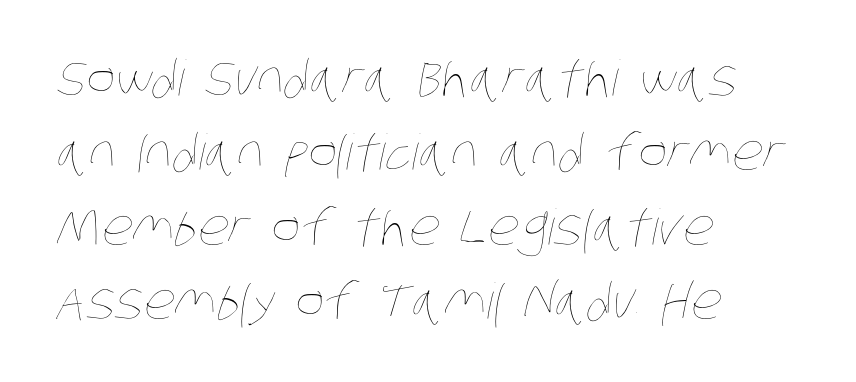
The strokes carry an ordinary text weight at most. Is there much room between lines? A standard amount, neither cramped nor airy. The lines are quadded left. Does extra space separate the letters? No, they use regular spacing. The rendering uses natural spacing where letterforms have individual widths. Letters rest on an invisible, unmarked baseline.
